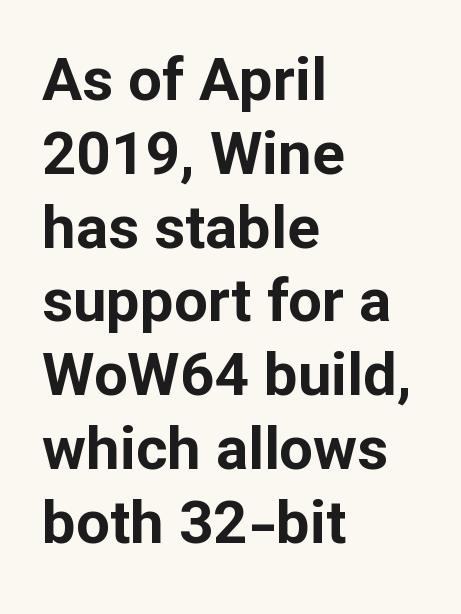
The image shows 60 px bold sans-serif type, upright; set left-aligned, line spacing 1.23x, normal letter spacing, not underlined; low stroke contrast and a medium x-height.
